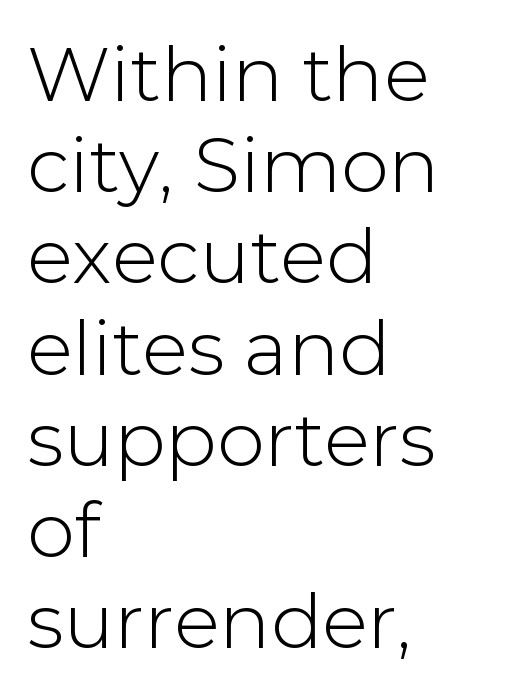
{"serif": "no", "italic": "no", "width": "normal", "stroke_contrast": "low", "x_height": "medium", "monospaced": "no", "underline": "no", "align": "left", "line_spacing_ratio": 1.2, "letter_spacing": "normal", "letter_spacing_em": 0.0, "glyph_px": 76}
